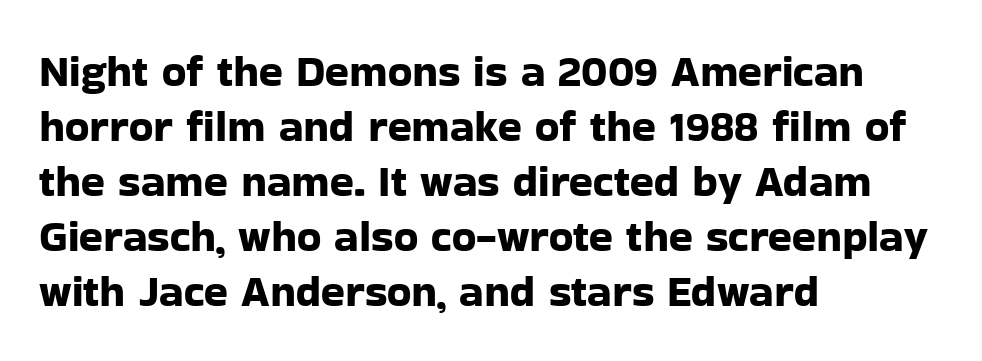
In terms of posture, this sample is upright. No feet cap the strokes, marking this as sans-serif type. The passage shown is not underscored anywhere. Characters follow at the spacing the type designer built in.
